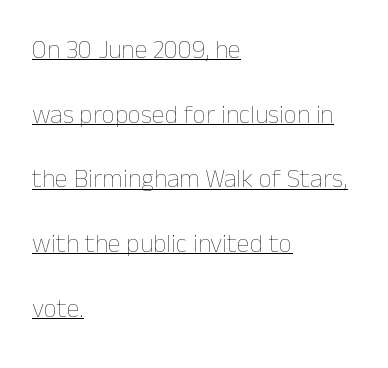
Q: Is the text bold? A: No.
Q: Is the text italic (slanted)? A: No, it is upright.
Q: Is the text underlined? A: Yes.
Q: How is the paragraph aligned? A: Left-aligned.
Q: Is the spacing between letters normal or unusually wide? A: Normal.
Q: Is the spacing between lines tight, normal or loose? A: Loose.
